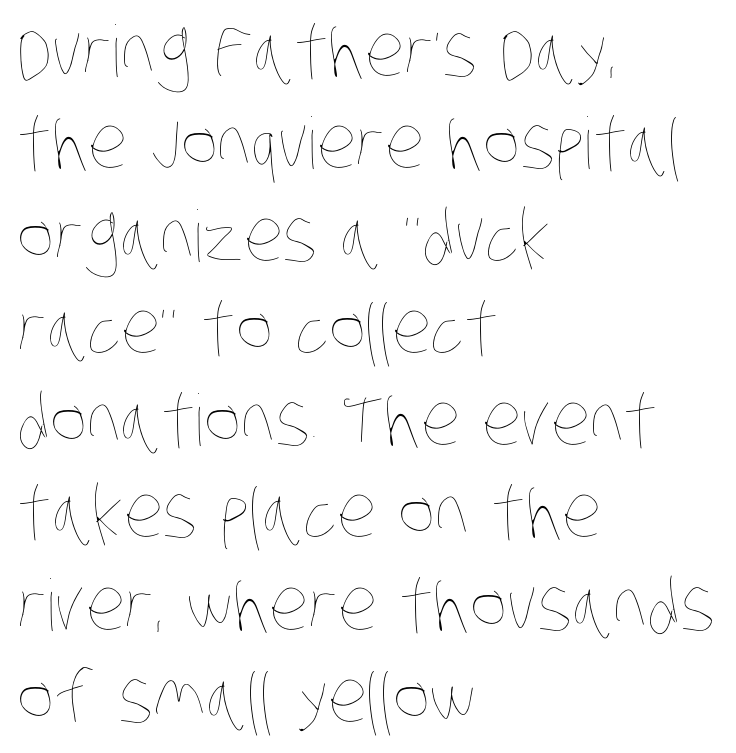
{"bold": "no", "weight": "thin", "width": "condensed", "stroke_contrast": "low", "x_height": "large", "monospaced": "no", "underline": "no", "align": "left", "line_spacing": "normal", "line_spacing_ratio": 1.3, "letter_spacing": "normal", "letter_spacing_em": 0.0, "glyph_px": 71}
